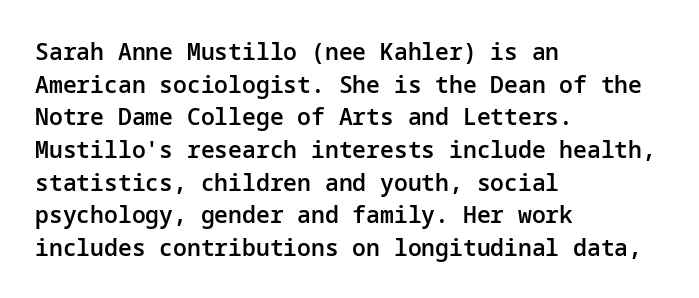
A classic flush-left, rag-right setting is used for this passage. Inter-character spacing is left at the font's built-in metrics. Notice how descenders clear the ascenders below comfortably — that's standard leading. Stroke thickness is moderately raised; the sample reads as semibold. Quick note: underline off.
